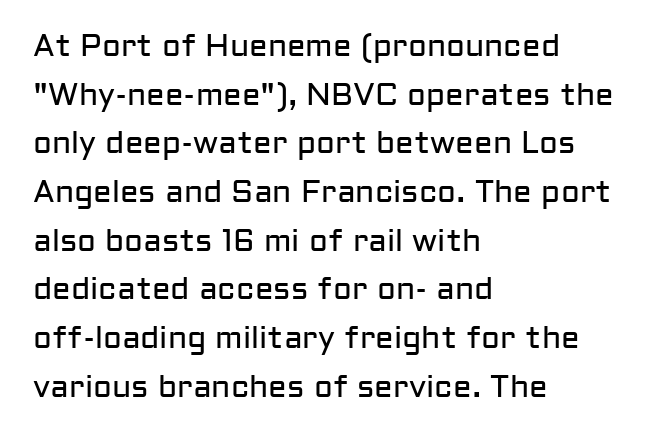
The image shows 31 px regular-weight sans-serif type, upright; set left-aligned, normal line spacing (1.57x), normal letter spacing, not underlined; low stroke contrast and a medium x-height.
